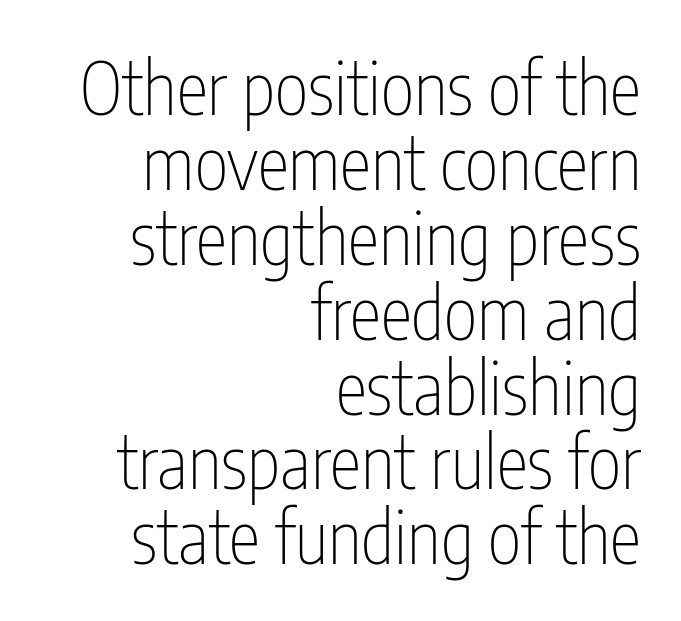
Q: Is the text bold? A: No.
Q: Is the text italic (slanted)? A: No, it is upright.
Q: Is the typeface a serif or a sans-serif typeface? A: Sans-serif.
Q: Is the text underlined? A: No.
Q: How is the paragraph aligned? A: Right-aligned.
Q: Is the spacing between letters normal or unusually wide? A: Normal.
Q: Is the spacing between lines tight, normal or loose? A: Tight.
Q: Width (condensed, normal, or wide)? A: Condensed.
Q: Stroke contrast? A: Low.
Q: x-height? A: Medium.
Q: Monospaced? A: No.
